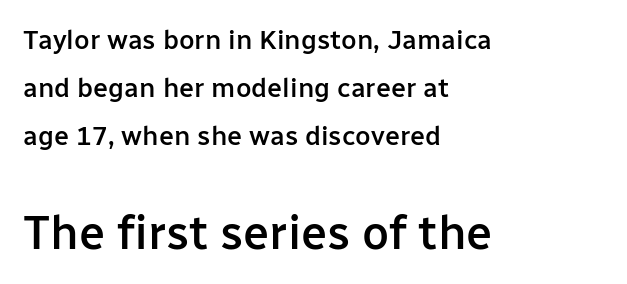
Q: Is the text bold? A: Semi-bold.
Q: Is the text italic (slanted)? A: No, it is upright.
Q: Is the typeface a serif or a sans-serif typeface? A: Sans-serif.
Q: Is the text underlined? A: No.
Q: How is the paragraph aligned? A: Left-aligned.
Q: Is the spacing between letters normal or unusually wide? A: Normal.
Q: Which block of text is set in a larger size, the first (top) or the second (bottom)? A: The second (bottom) one.
Q: Width (condensed, normal, or wide)? A: Normal.
Q: Stroke contrast? A: Low.
Q: x-height? A: Medium.
Q: Monospaced? A: No.
